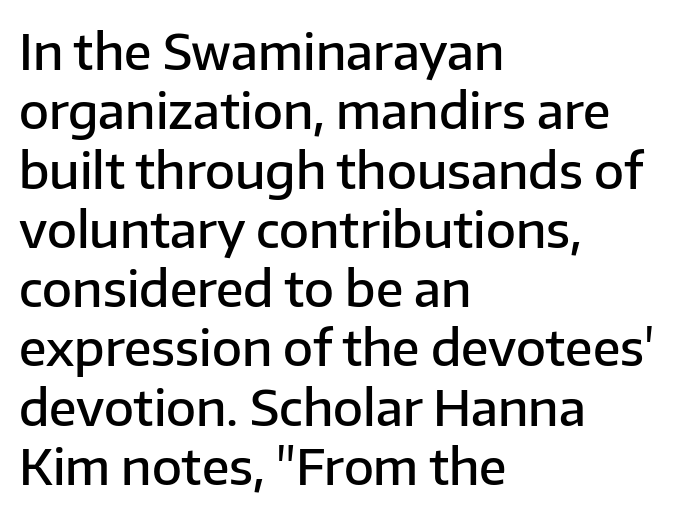
The horizontal fit of the characters is conventional and even. You could not count columns in this text — the font is proportionally spaced. This sample is left-justified, so line endings fall wherever the words run out. The glyphs in this specimen are sans serif. Letters rest on an invisible, unmarked baseline. The typography opts for an upright posture over an oblique one.
